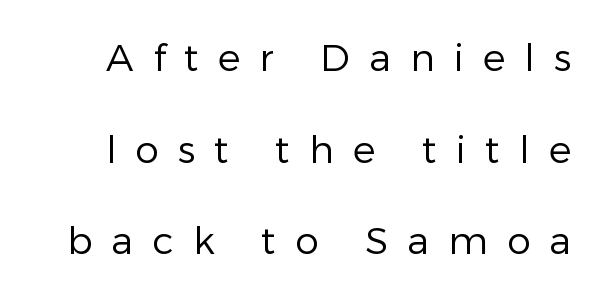
The image shows 38 px regular-weight sans-serif type, upright; set loose line spacing (2.41x), unusually wide letter spacing (+0.5 em), not underlined; low stroke contrast and a medium x-height.
